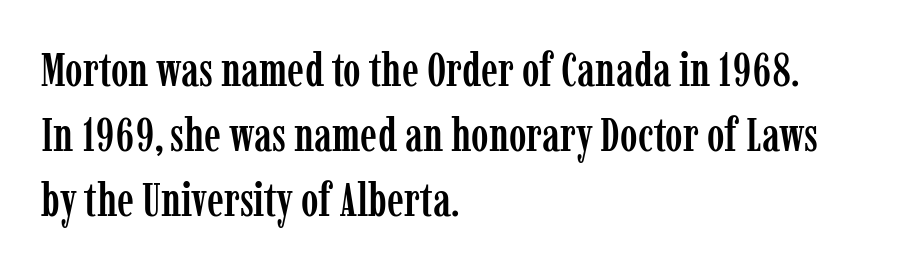
The letters carry serifs — small finishing strokes at the ends of their stems. Alignment: flush left. The designer left line spacing at the default. The gap between lines stays unmarked. The rendering uses natural spacing where letterforms have individual widths. Does extra space separate the letters? No, they use regular spacing.
